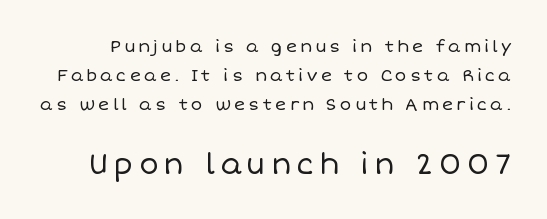
Bare-footed words on every line. The composition opens small and finishes big. The letters stand straight up with perfectly vertical stems. The letters advance in unequal steps, a hallmark of proportional type. A light-to-regular cut is what we see here.
